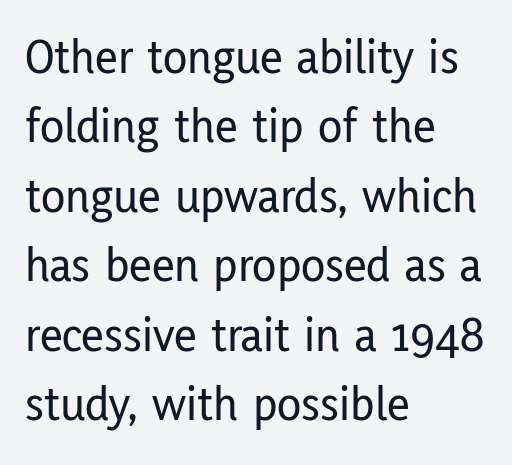
Q: Is the text italic (slanted)? A: No, it is upright.
Q: Is the typeface a serif or a sans-serif typeface? A: Sans-serif.
Q: Is the text underlined? A: No.
Q: How is the paragraph aligned? A: Left-aligned.
Q: Is the spacing between letters normal or unusually wide? A: Normal.
Q: Is the spacing between lines tight, normal or loose? A: Normal.
Q: Width (condensed, normal, or wide)? A: Condensed.
Q: Stroke contrast? A: Low.
Q: x-height? A: Medium.
Q: Monospaced? A: No.
